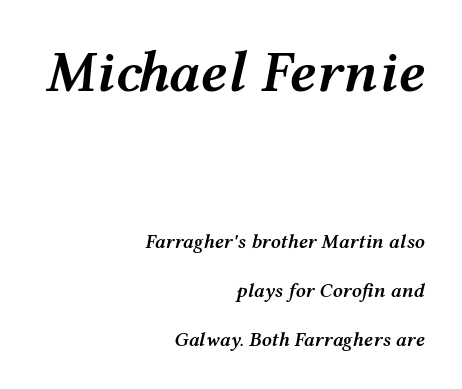
The image shows 59 px semibold, wide type, italic (leaning right); set right-aligned, loose line spacing (2.45x), normal letter spacing, not underlined; the first (top) block is 2.95x larger; medium stroke contrast and a medium x-height.
